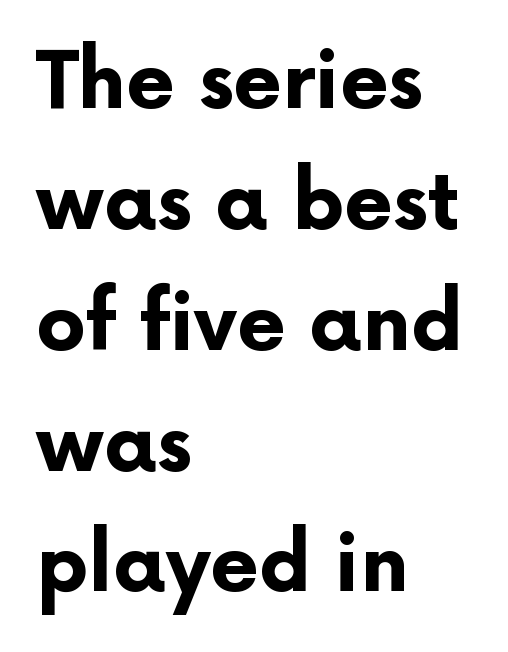
Italic? Not at all — the glyphs are vertical. Words appear dense and cohesive because spacing is normal. Serifs: no, the terminals of the letterforms are clean. Note the varied advance widths — an 'i' is clearly narrower than an 'm'. The rendering anchors every line to the left-hand side. Each glyph is drawn with heavy, bold strokes.
